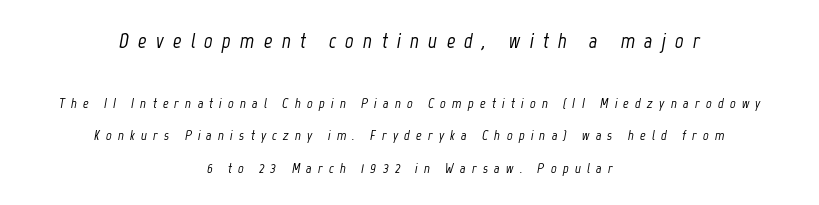
You could only call the tracking loose — the letters float apart. The string is rendered with underlining switched off. Top chunk: large. Bottom chunk: small. The designer dialed line spacing up above the default. The specimen reads as italic at a glance.
